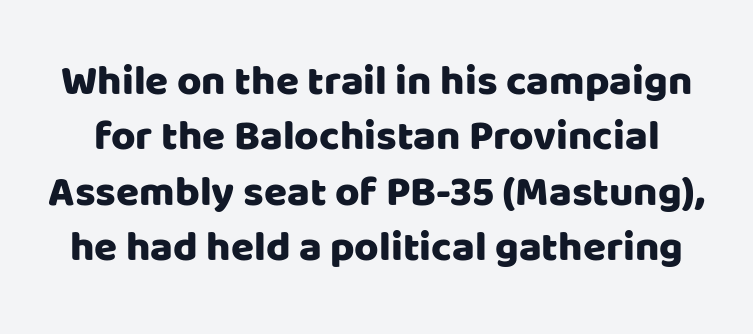
Q: Is the text italic (slanted)? A: No, it is upright.
Q: Is the typeface a serif or a sans-serif typeface? A: Sans-serif.
Q: Is the text underlined? A: No.
Q: Is the spacing between letters normal or unusually wide? A: Normal.
Q: Is the spacing between lines tight, normal or loose? A: Normal.
Q: Width (condensed, normal, or wide)? A: Normal.
Q: Stroke contrast? A: Low.
Q: x-height? A: Large.
Q: Monospaced? A: No.
